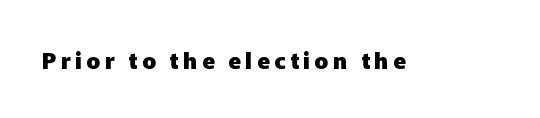
The words here are not underlined. Ascenders rise straight up at ninety degrees. What weight is shown? A full bold with thick strokes.
